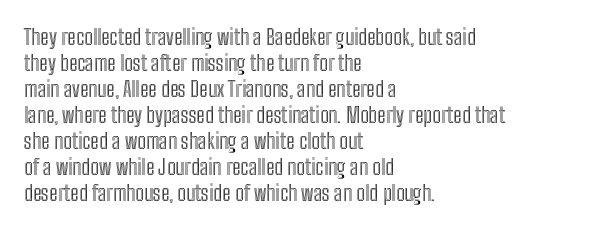
{"italic": "no", "underline": "no", "align": "left", "line_spacing_ratio": 1.24, "letter_spacing": "normal", "letter_spacing_em": 0.0, "glyph_px": 21}
